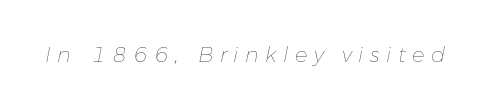
Any mark beneath the type? The region is blank. Yep, that's italic — everything's leaning. This rendering widens character spacing well past its baseline value. The letters look calm and open, with moderate or lighter stems.
